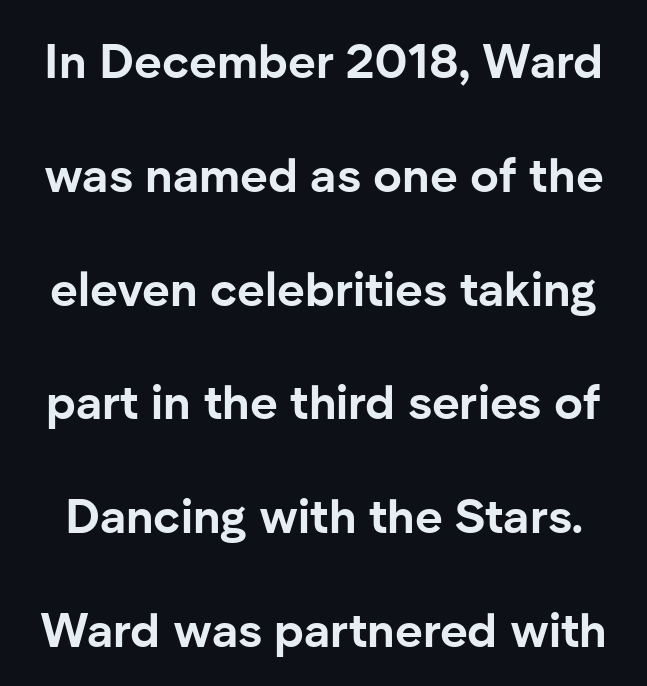
The specimen reads as upright at a glance. Note the varied advance widths — an 'i' is clearly narrower than an 'm'. The gaps between neighbouring characters are ordinary and unremarkable. Quick note: interline space is abundant. Is the type bold? Yes — the strokes are clearly thick and heavy. To sum up the face: it is a sans, with no serifs.
